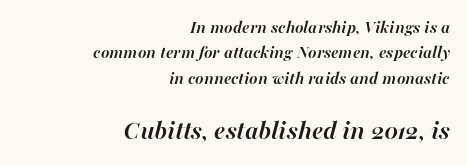
{"italic": "yes", "lean": "right", "slant_degrees": 16, "bold": "yes", "underline": "no", "align": "right", "line_spacing": "normal", "line_spacing_ratio": 1.41, "letter_spacing": "normal", "letter_spacing_em": 0.0, "larger_block": "second", "size_ratio": 1.5, "glyph_px": 27}
